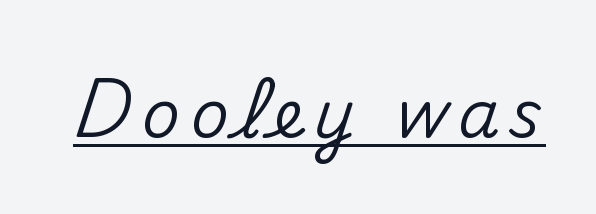
Q: Is the text italic (slanted)? A: Yes.
Q: Is the typeface a serif or a sans-serif typeface? A: Sans-serif.
Q: Is the text underlined? A: Yes.
Q: Width (condensed, normal, or wide)? A: Normal.
Q: Stroke contrast? A: Medium.
Q: x-height? A: Small.
Q: Monospaced? A: No.
